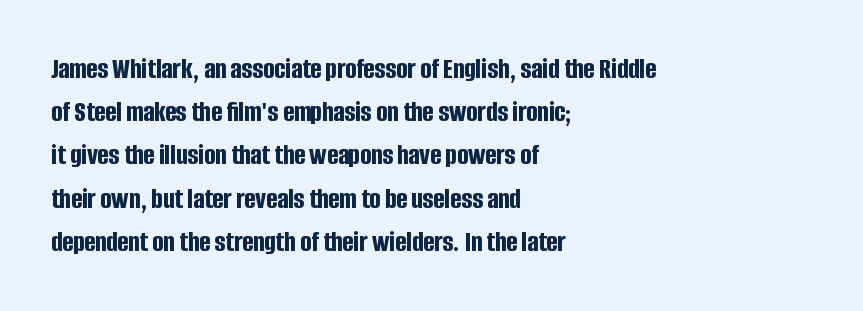
Q: Is the text bold? A: Yes.
Q: Is the text italic (slanted)? A: No, it is upright.
Q: Is the typeface a serif or a sans-serif typeface? A: Sans-serif.
Q: Is the text underlined? A: No.
Q: How is the paragraph aligned? A: Left-aligned.
Q: Is the spacing between letters normal or unusually wide? A: Normal.
Q: Is the spacing between lines tight, normal or loose? A: Normal.
Q: Width (condensed, normal, or wide)? A: Condensed.
Q: Stroke contrast? A: Low.
Q: x-height? A: Large.
Q: Monospaced? A: No.
